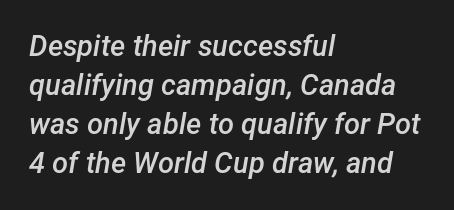
{"italic": "yes", "lean": "right", "slant_degrees": 12, "bold": "semi", "weight": "semibold", "width": "normal", "stroke_contrast": "low", "x_height": "medium", "monospaced": "no", "underline": "no", "align": "left", "line_spacing": "normal", "line_spacing_ratio": 1.34, "letter_spacing": "normal", "letter_spacing_em": 0.0, "glyph_px": 29}
